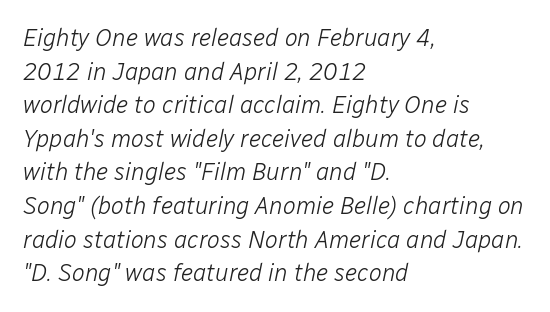
The words here are not underlined. The lettering tilts uniformly, giving the passage an italic look. Each line starts at the same left margin while the right side varies. The letters sit at their default tracking, neither squeezed nor spread. In terms of leading, this rendering sits right in the middle.
